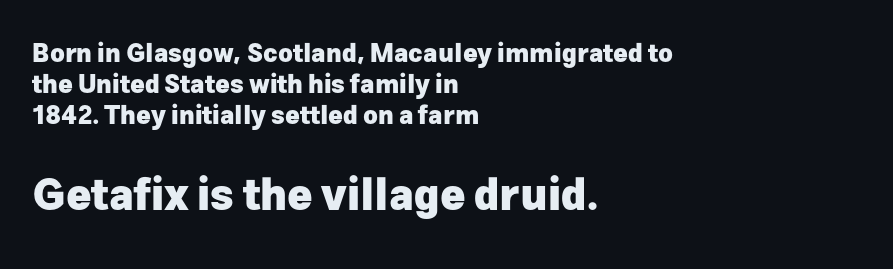
In terms of weight, the rendering is a true, heavy bold. Tracking value appears to be zero — textbook default spacing. The passage shown is not underscored anywhere. Type size steps up from the first block to the second.
